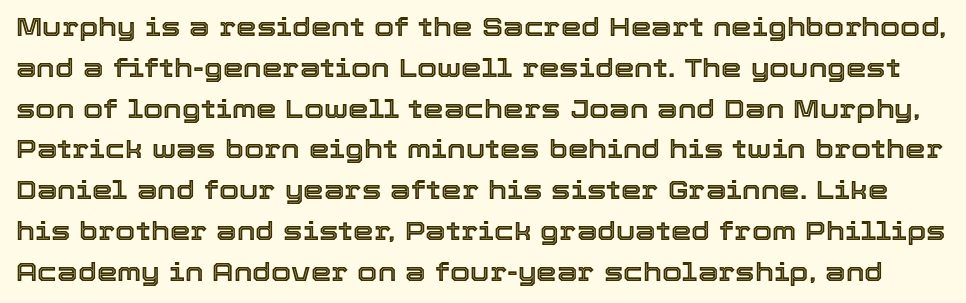
Q: Is the text italic (slanted)? A: No, it is upright.
Q: Is the text underlined? A: No.
Q: Is the spacing between letters normal or unusually wide? A: Normal.
Q: Is the spacing between lines tight, normal or loose? A: Normal.
